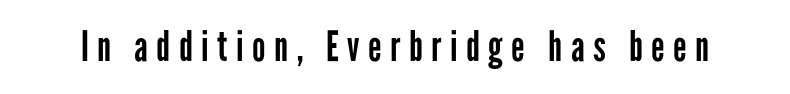
The characters are drawn with everyday or finer stroke widths. Spacing verdict: proportional, widths tailored to each character. Nope, not italic — everything's standing straight. Does the type have serifs? No, each stem ends abruptly. Lines of text with bare space underneath.
